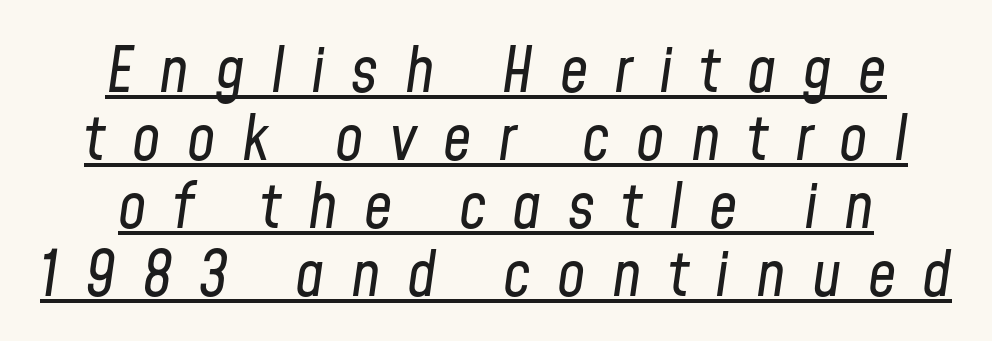
Spacing verdict: proportional, widths tailored to each character. The characters are drawn with everyday or finer stroke widths. The specimen reads as italic at a glance. Regarding leading, the lines here are crowded together.
